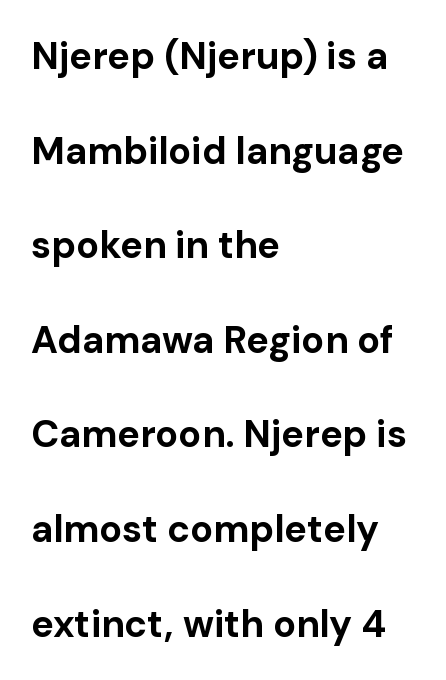
The image shows 38 px bold sans-serif type, upright; set left-aligned, loose line spacing (2.49x), normal letter spacing, not underlined; low stroke contrast and a medium x-height.
